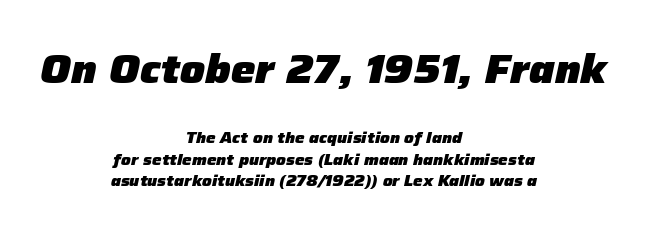
The image shows 41 px heavy type, italic (leaning right); set centered, normal line spacing (1.35x), normal letter spacing, not underlined; the first (top) block is 2.56x larger; low stroke contrast and a medium x-height.
